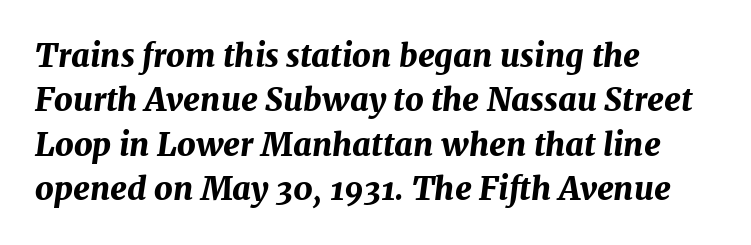
The image shows 32 px bold type, italic (leaning right); set left-aligned, normal line spacing (1.39x), normal letter spacing, not underlined; medium stroke contrast and a medium x-height.
